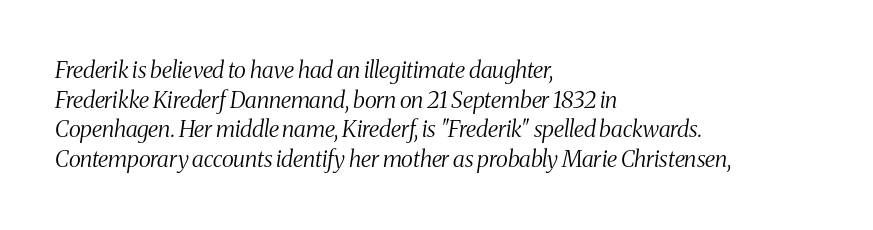
A quiet, ordinary-to-light weight characterises the typeface. Underlining? Definitely not there. No extra tracking has been applied to these lines. These lines stack with their left ends in a neat column. There's an unmistakable incline to the writing here.
